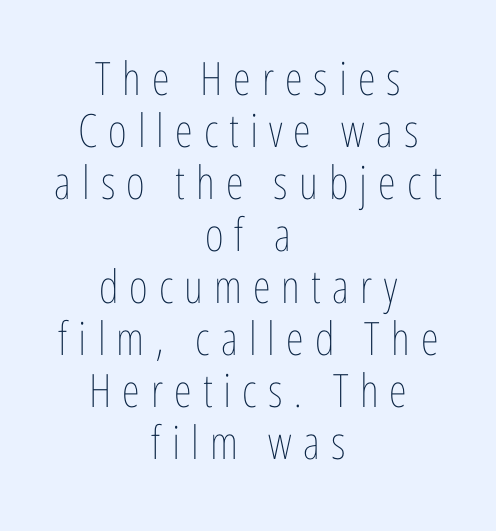
The image shows 46 px thin, condensed type, upright; set centered, tight line spacing (1.13x), unusually wide letter spacing (+0.24 em), not underlined; low stroke contrast and a medium x-height.
